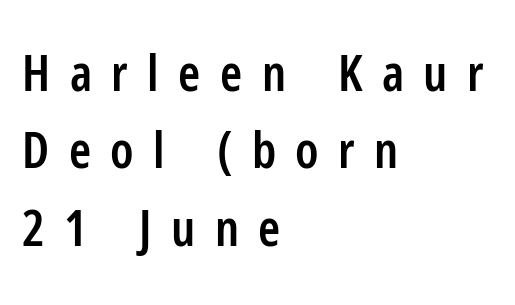
The image shows 50 px semibold, condensed sans-serif type, upright; set left-aligned, normal line spacing (1.55x), unusually wide letter spacing (+0.39 em), not underlined; low stroke contrast and a medium x-height.
